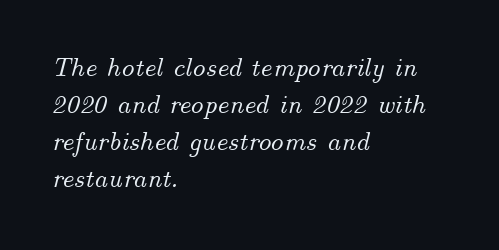
Q: Is the text italic (slanted)? A: Yes, it leans right by about 14 degrees.
Q: Is the text underlined? A: No.
Q: How is the paragraph aligned? A: Left-aligned.
Q: Is the spacing between letters normal or unusually wide? A: Normal.
Q: Is the spacing between lines tight, normal or loose? A: Normal.
